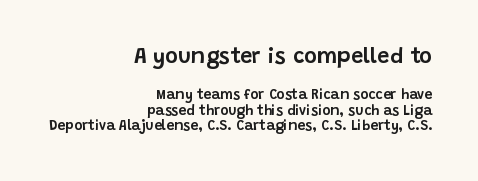
Q: Is the text italic (slanted)? A: No, it is upright.
Q: Is the text underlined? A: No.
Q: How is the paragraph aligned? A: Right-aligned.
Q: Is the spacing between letters normal or unusually wide? A: Normal.
Q: Is the spacing between lines tight, normal or loose? A: Tight.
Q: Which block of text is set in a larger size, the first (top) or the second (bottom)? A: The first (top) one.
